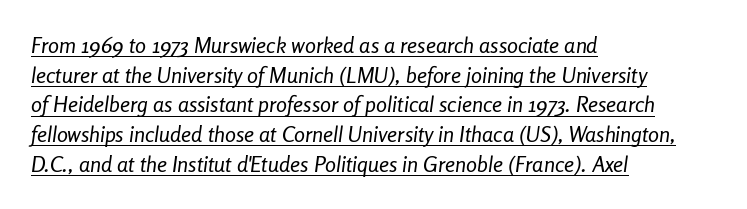
Observe the lean: these are italic letterforms. Summary of weight: not heavy and not bold. This rendering features underlined lettering. Where is the straight margin? On the left. The type is set solid horizontally, with unmodified tracking.
